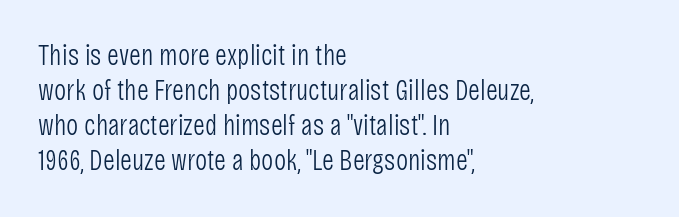
Unbolded letterforms with no extra heft. Letter spacing: default. Alignment: flush left. Check under the words: just untouched page. A typesetter would label this face a sans.
